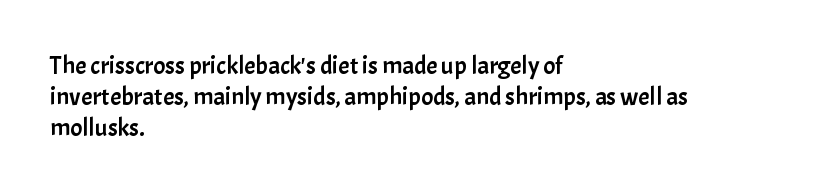
Q: Is the text italic (slanted)? A: No, it is upright.
Q: Is the text underlined? A: No.
Q: How is the paragraph aligned? A: Left-aligned.
Q: Is the spacing between letters normal or unusually wide? A: Normal.
Q: Is the spacing between lines tight, normal or loose? A: Normal.
